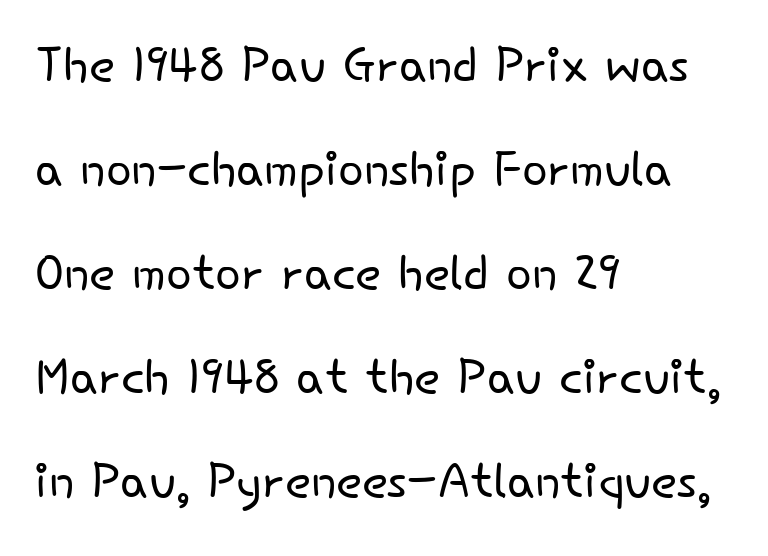
{"serif": "no", "italic": "no", "bold": "no", "weight": "light", "width": "normal", "stroke_contrast": "low", "x_height": "small", "monospaced": "no", "underline": "no", "align": "left", "line_spacing": "normal", "line_spacing_ratio": 1.53, "letter_spacing": "normal", "letter_spacing_em": 0.0, "glyph_px": 68}
